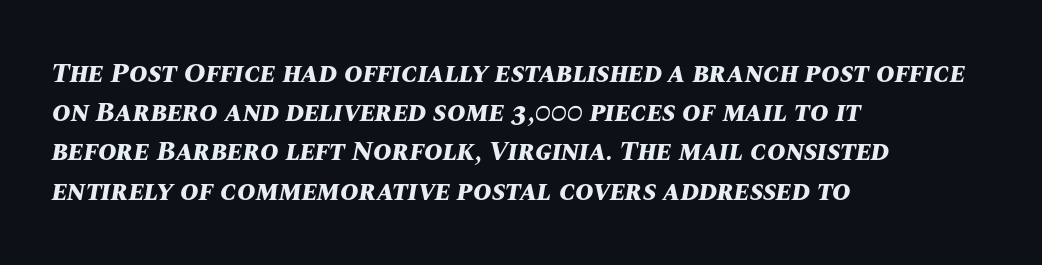
The image shows 28 px bold type, italic (leaning right); set left-aligned, normal line spacing (1.4x), normal letter spacing, not underlined; medium stroke contrast and a large x-height.
